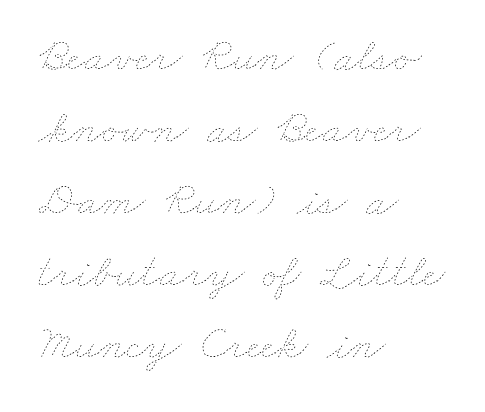
{"bold": "no", "weight": "thin", "width": "wide", "stroke_contrast": "low", "x_height": "small", "monospaced": "no", "underline": "no", "align": "left", "line_spacing": "normal", "line_spacing_ratio": 1.53, "letter_spacing": "normal", "letter_spacing_em": 0.0, "glyph_px": 47}
